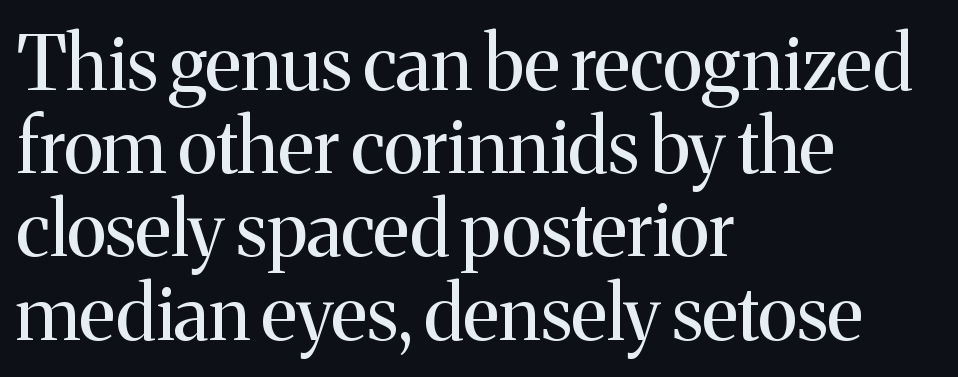
Line beginnings align vertically; line endings do not. The gap between lines stays unmarked. Note the varied advance widths — an 'i' is clearly narrower than an 'm'. No italicization has been applied; the sample stays upright. Reading down the column, the eye jumps only a short way to each next line. Compared with typical body copy, the letter spacing here is the same.
